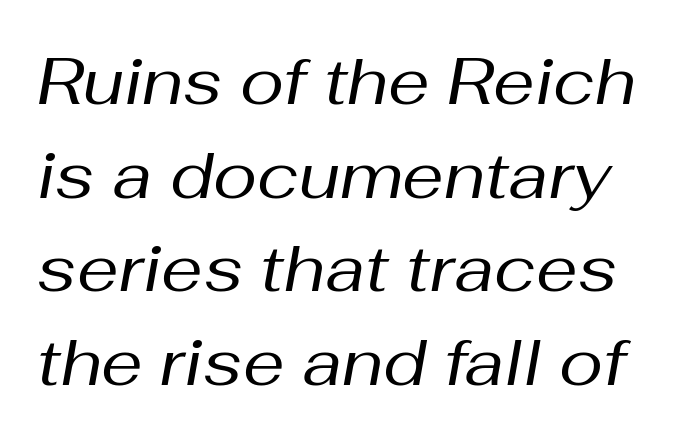
{"italic": "yes", "lean": "right", "slant_degrees": 10, "bold": "no", "weight": "regular", "width": "normal", "stroke_contrast": "medium", "x_height": "medium", "monospaced": "no", "underline": "no", "line_spacing": "normal", "line_spacing_ratio": 1.42, "letter_spacing": "normal", "letter_spacing_em": 0.0, "glyph_px": 66}
